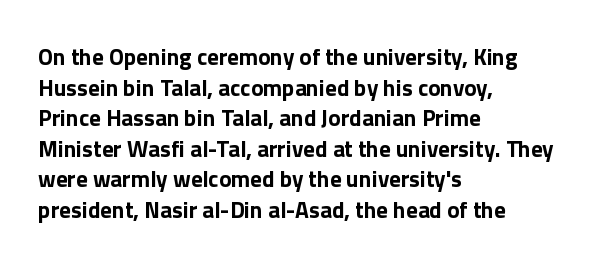
Nobody touched the tracking dial on this one. Heft: maximum for text — a bold. The rendering anchors every line to the left-hand side. The line-height multiplier appears to be the usual default.
